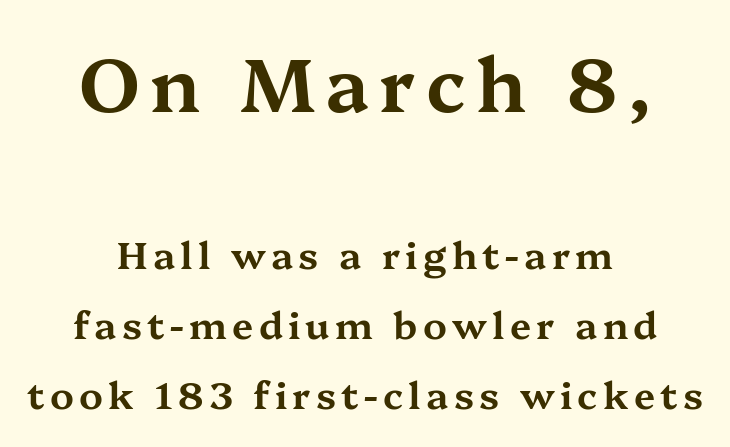
Looks like regular typesetting: each glyph gets only the width it needs. Clear beneath every line of the passage. Bigger letters appear in the top chunk; the bottom chunk is reduced. Quick note: not italic, upright. Caption: multi-line text, centered on the measure.
